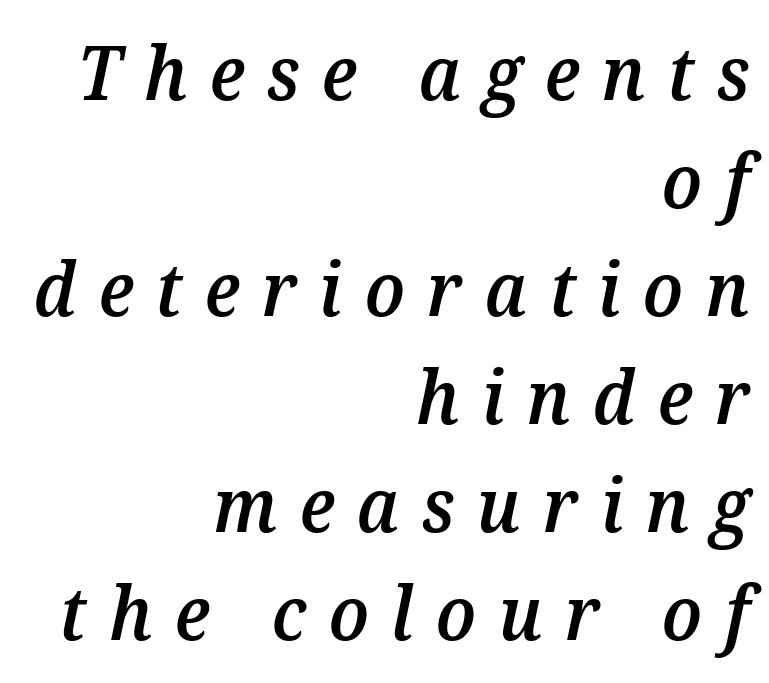
Q: Is the text bold? A: Semi-bold.
Q: Is the text italic (slanted)? A: Yes, it leans right by about 12 degrees.
Q: Is the text underlined? A: No.
Q: How is the paragraph aligned? A: Right-aligned.
Q: Is the spacing between letters normal or unusually wide? A: Unusually wide.
Q: Is the spacing between lines tight, normal or loose? A: Normal.
Q: Width (condensed, normal, or wide)? A: Normal.
Q: Stroke contrast? A: Medium.
Q: x-height? A: Medium.
Q: Monospaced? A: No.
